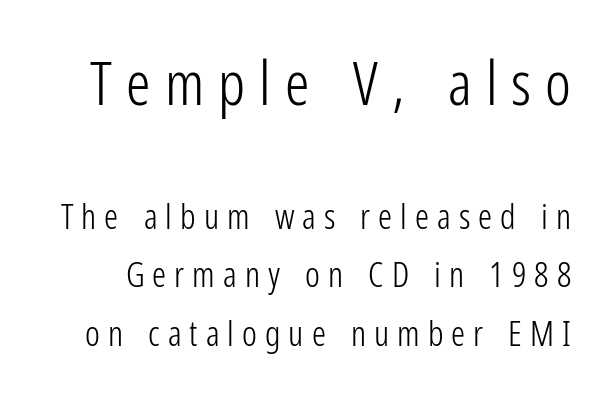
{"serif": "no", "italic": "no", "bold": "no", "weight": "light", "width": "condensed", "stroke_contrast": "low", "x_height": "medium", "monospaced": "no", "underline": "no", "line_spacing": "normal", "line_spacing_ratio": 1.67, "letter_spacing": "wide", "letter_spacing_em": 0.23, "larger_block": "first", "size_ratio": 1.74, "glyph_px": 61}
